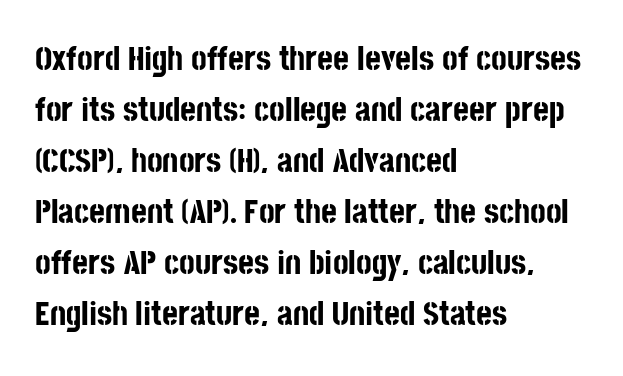
{"serif": "no", "italic": "no", "bold": "yes", "weight": "bold", "width": "condensed", "stroke_contrast": "low", "x_height": "large", "monospaced": "no", "underline": "no", "align": "left", "line_spacing": "normal", "line_spacing_ratio": 1.5, "letter_spacing": "normal", "letter_spacing_em": 0.0, "glyph_px": 34}
